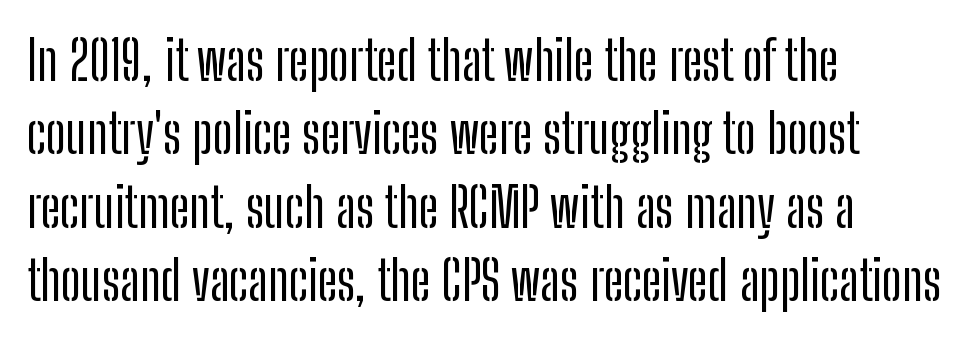
Q: Is the text italic (slanted)? A: No, it is upright.
Q: Is the typeface a serif or a sans-serif typeface? A: Sans-serif.
Q: Is the text underlined? A: No.
Q: How is the paragraph aligned? A: Left-aligned.
Q: Is the spacing between letters normal or unusually wide? A: Normal.
Q: Is the spacing between lines tight, normal or loose? A: Normal.
Q: Width (condensed, normal, or wide)? A: Condensed.
Q: Stroke contrast? A: Low.
Q: x-height? A: Medium.
Q: Monospaced? A: No.
